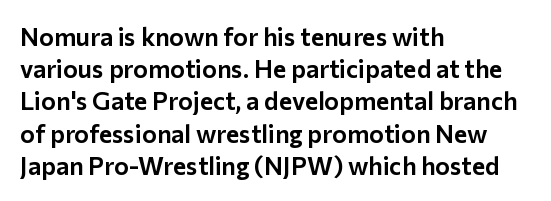
The image shows 25 px text type, upright; set left-aligned, normal line spacing (1.29x), normal letter spacing, not underlined.
